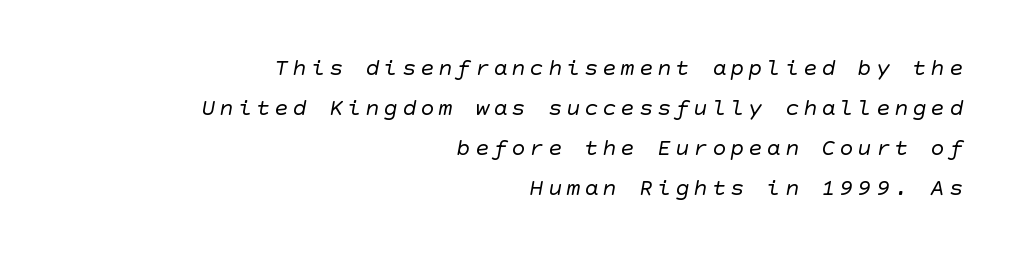
The image shows 24 px text type; set right-aligned, normal line spacing (1.66x), not underlined.
